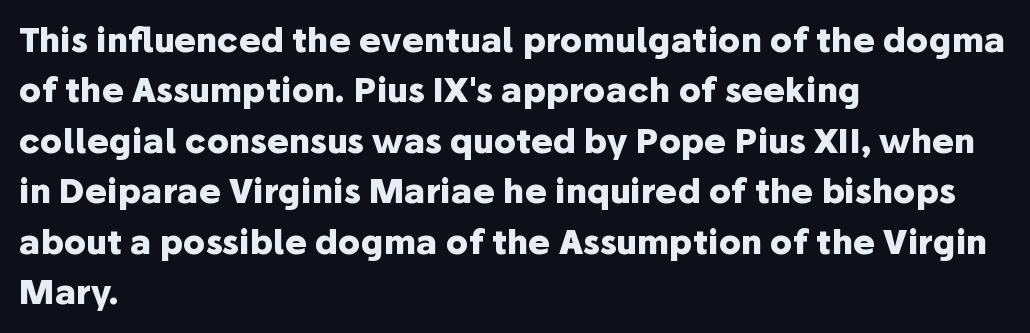
{"serif": "no", "italic": "no", "bold": "yes", "weight": "heavy", "width": "normal", "stroke_contrast": "low", "x_height": "medium", "monospaced": "no", "underline": "no", "align": "left", "line_spacing": "normal", "line_spacing_ratio": 1.53, "letter_spacing": "normal", "letter_spacing_em": 0.0, "glyph_px": 33}
